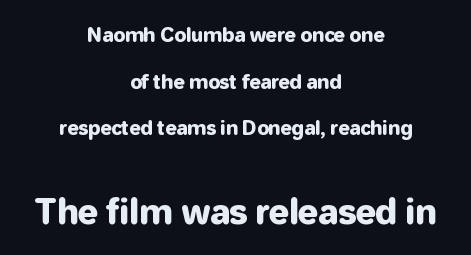
{"serif": "no", "italic": "no", "width": "normal", "stroke_contrast": "low", "x_height": "medium", "monospaced": "no", "underline": "no", "align": "center", "line_spacing": "loose", "line_spacing_ratio": 2.45, "letter_spacing": "normal", "letter_spacing_em": 0.0, "larger_block": "second", "size_ratio": 1.79, "glyph_px": 34}
